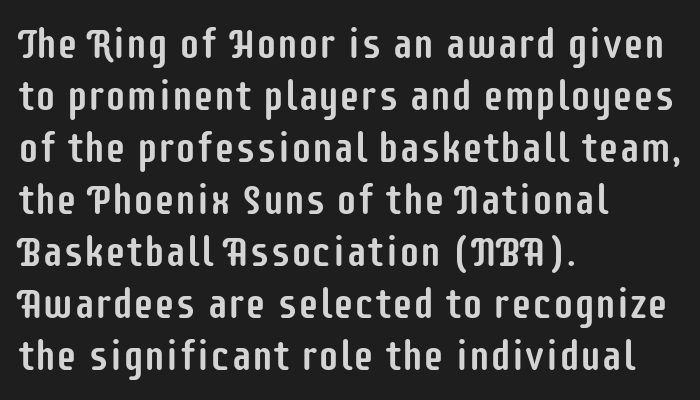
Q: Is the text italic (slanted)? A: No, it is upright.
Q: Is the typeface a serif or a sans-serif typeface? A: Sans-serif.
Q: Is the text underlined? A: No.
Q: How is the paragraph aligned? A: Left-aligned.
Q: Is the spacing between letters normal or unusually wide? A: Normal.
Q: Width (condensed, normal, or wide)? A: Condensed.
Q: Stroke contrast? A: Low.
Q: x-height? A: Large.
Q: Monospaced? A: No.
